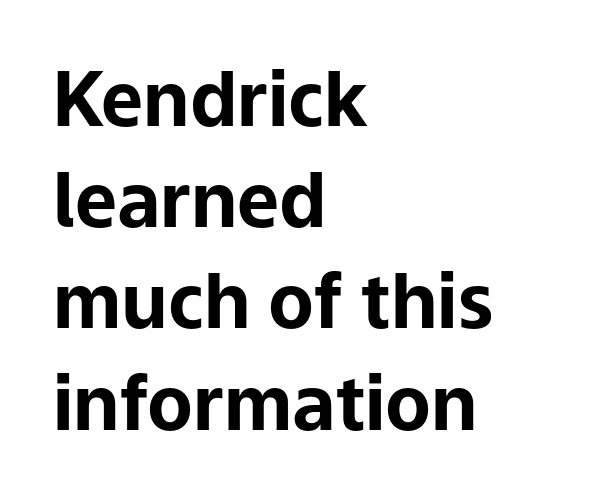
If you drew a line through each stem, it would be perfectly vertical. Varying glyph widths throughout — classic text-font behaviour. Caption: multi-line text, flush left, ragged right. How would I describe the line gaps? Plain and ordinary.
